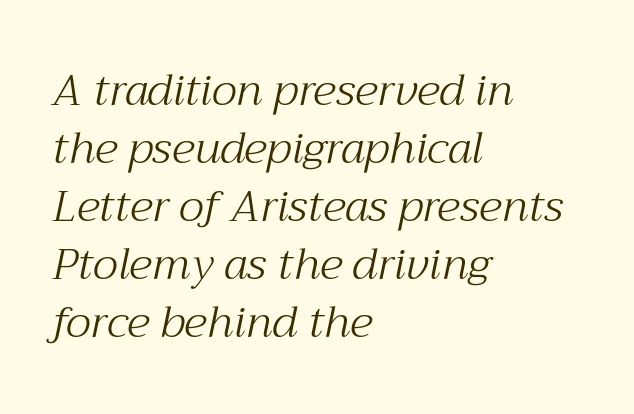
The image shows 44 px light serif type, italic (leaning right); set left-aligned, normal line spacing (1.32x), normal letter spacing, not underlined; medium stroke contrast and a medium x-height.
